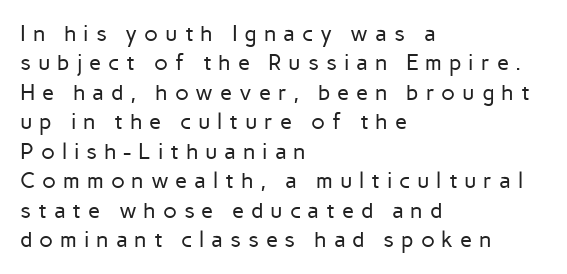
{"italic": "no", "bold": "no", "underline": "no", "align": "left", "line_spacing": "normal", "line_spacing_ratio": 1.34, "letter_spacing": "wide", "letter_spacing_em": 0.31, "glyph_px": 22}
